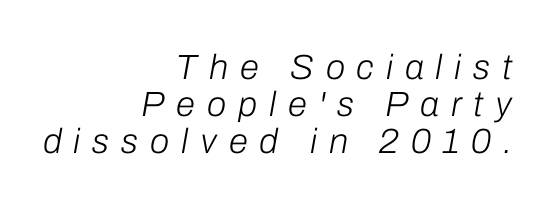
Q: Is the text bold? A: No.
Q: Is the text italic (slanted)? A: Yes, it leans right by about 10 degrees.
Q: Is the text underlined? A: No.
Q: How is the paragraph aligned? A: Right-aligned.
Q: Is the spacing between letters normal or unusually wide? A: Unusually wide.
Q: Is the spacing between lines tight, normal or loose? A: Tight.
Q: Width (condensed, normal, or wide)? A: Normal.
Q: Stroke contrast? A: Low.
Q: x-height? A: Medium.
Q: Monospaced? A: No.
